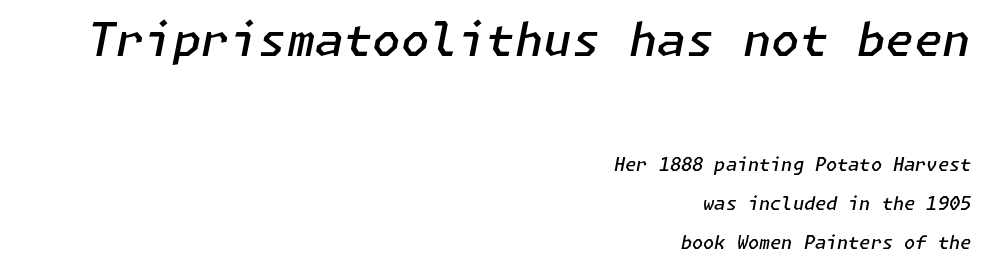
Q: Is the text bold? A: Semi-bold.
Q: Is the text italic (slanted)? A: Yes, it leans right by about 11 degrees.
Q: Is the text underlined? A: No.
Q: How is the paragraph aligned? A: Right-aligned.
Q: Is the spacing between letters normal or unusually wide? A: Normal.
Q: Is the spacing between lines tight, normal or loose? A: Loose.
Q: Which block of text is set in a larger size, the first (top) or the second (bottom)? A: The first (top) one.
Q: Width (condensed, normal, or wide)? A: Normal.
Q: Stroke contrast? A: Low.
Q: x-height? A: Medium.
